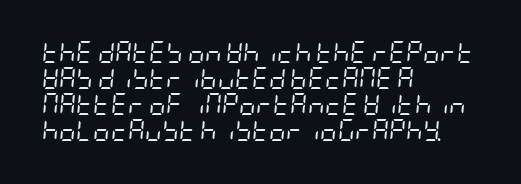
Heft: none added — not bold. The words here are not underlined. Is the type slanted? Yes — the strokes lean at a clear angle. The passage is arranged the way most books set body copy — flush left. Standard letterfit; no display-style spreading of the glyphs.
